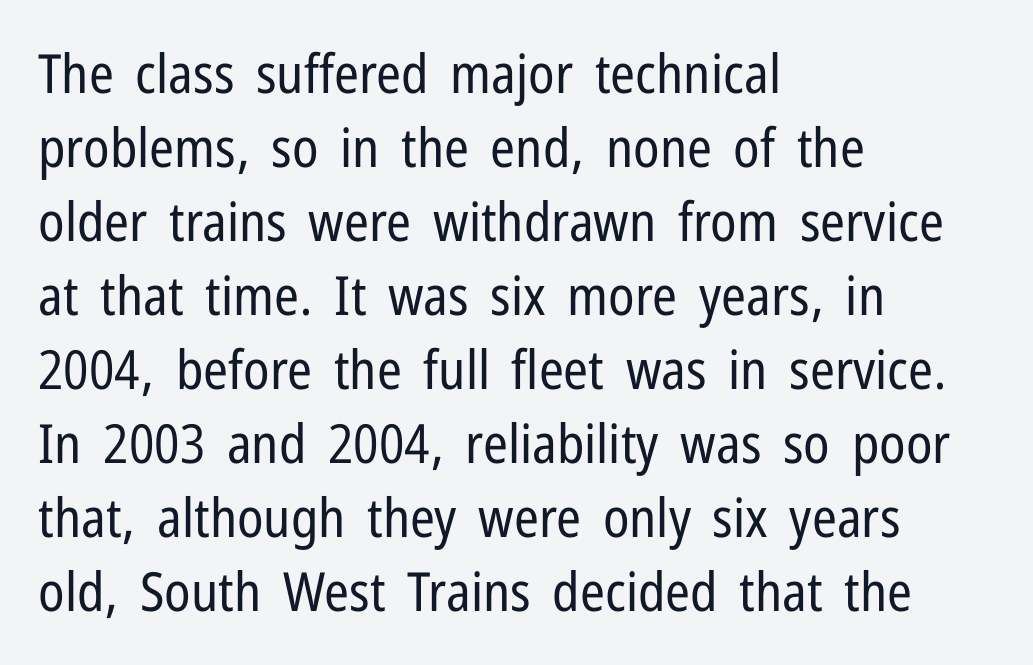
Leading matches the norm, producing a regular column. Glance below the letters and you will spot only blank space. The glyphs in this specimen are sans serif. This reads as an unemphasized weight, regular at the heaviest.
